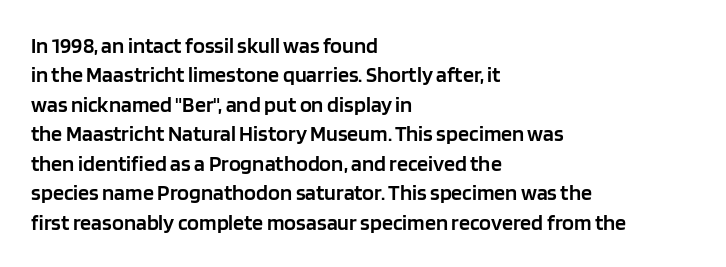
{"italic": "no", "bold": "semi", "underline": "no", "align": "left", "line_spacing": "normal", "line_spacing_ratio": 1.34, "letter_spacing": "normal", "letter_spacing_em": 0.0, "glyph_px": 22}
